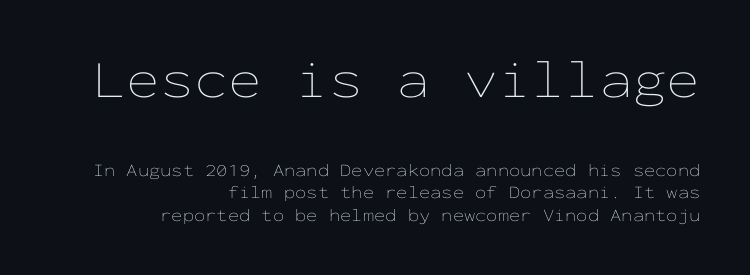
The image shows 54 px thin, wide type, upright, monospaced; set right-aligned, line spacing 1.24x, normal letter spacing, not underlined; the first (top) block is 3.0x larger; low stroke contrast and a medium x-height.
